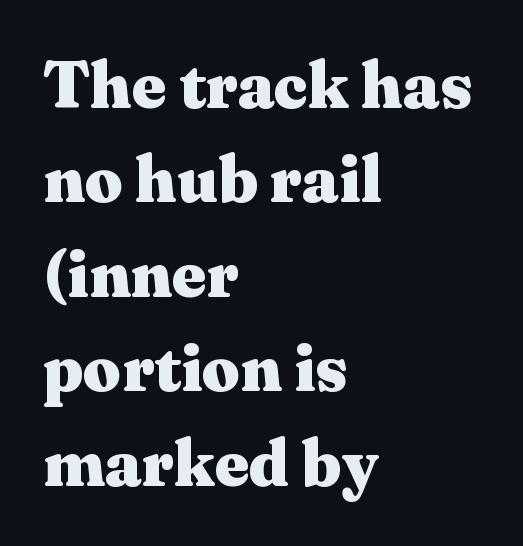
The rendering uses a moderate line-height, typical for paragraphs. Look at the bottom of the vertical strokes: they flare into serifs here. Compared with an ordinary text face, these strokes are far heavier — a full bold. This sample uses plain, unmodified letter spacing. Upright lettering throughout. These lines are rendered in a variable-pitch font.
